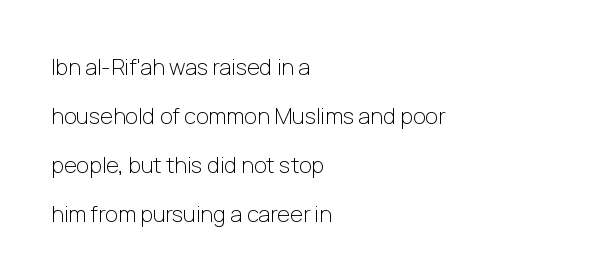
The line-height multiplier appears high, well above default. The specimen omits any rule beneath the text block's lines. The type is set solid horizontally, with unmodified tracking. The strokes are not fattened; the text isn't bold.
